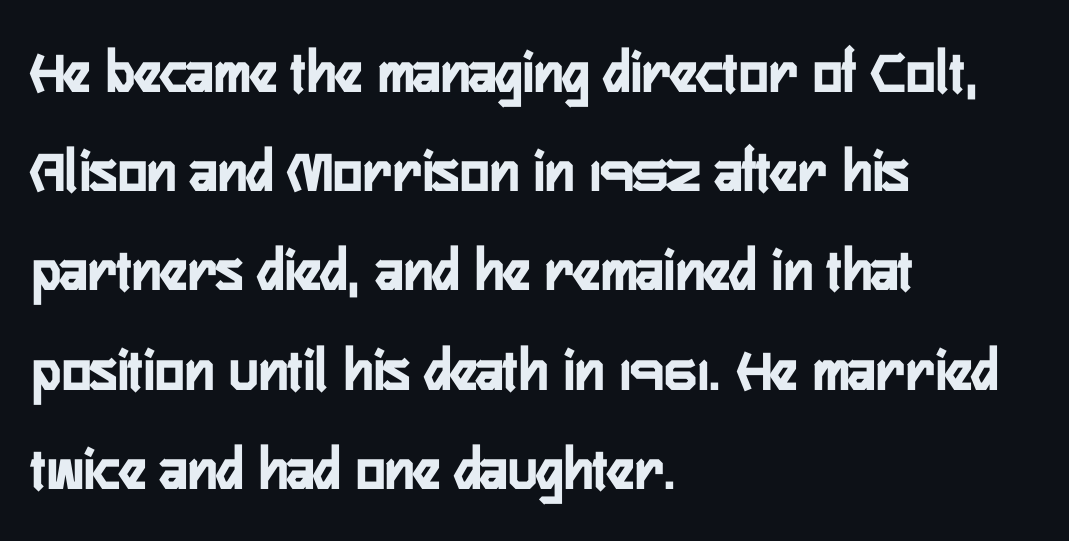
Left-aligned paragraph, ragged on the right. A typesetter would call this proportional, since set widths differ per character. The passage shown is not underscored anywhere. One glance says typical: line gaps are just what's usual. Posture: straight, roman, zero tilt. Heavy-handed strokes throughout: this text is bold.
